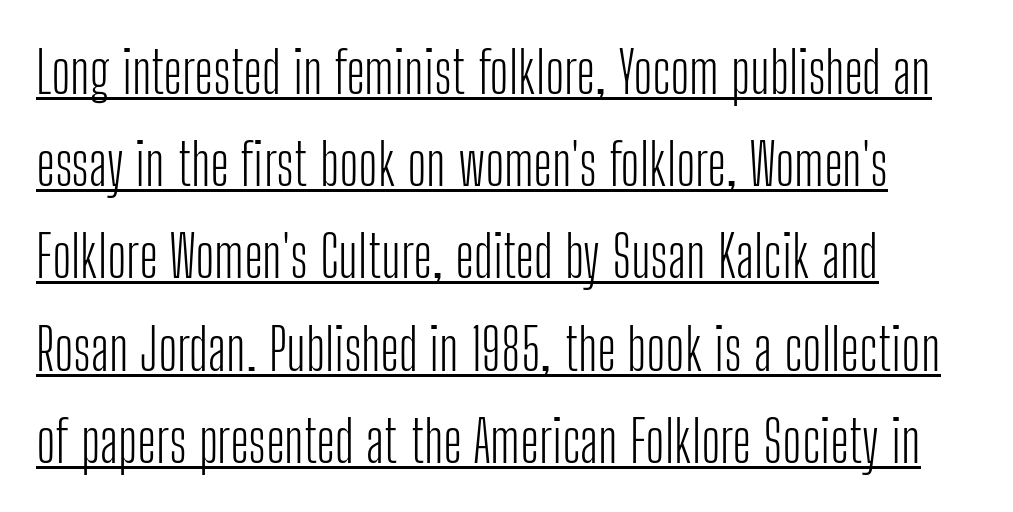
Q: Is the text bold? A: No.
Q: Is the text italic (slanted)? A: No, it is upright.
Q: Is the typeface a serif or a sans-serif typeface? A: Sans-serif.
Q: Is the text underlined? A: Yes.
Q: How is the paragraph aligned? A: Left-aligned.
Q: Is the spacing between letters normal or unusually wide? A: Normal.
Q: Is the spacing between lines tight, normal or loose? A: Normal.
Q: Width (condensed, normal, or wide)? A: Condensed.
Q: Stroke contrast? A: Low.
Q: x-height? A: Medium.
Q: Monospaced? A: No.
